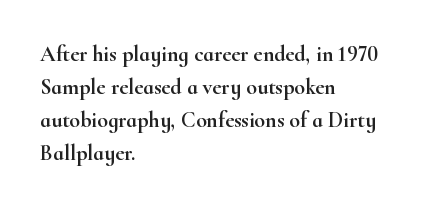
The image shows 22 px text type, upright; set left-aligned, normal line spacing (1.5x), normal letter spacing, not underlined.
